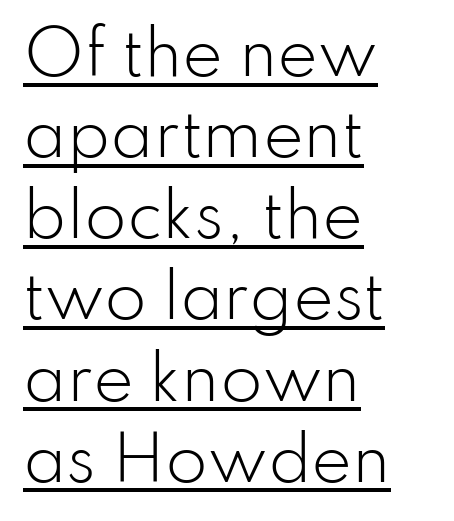
{"serif": "no", "italic": "no", "bold": "no", "weight": "light", "width": "normal", "stroke_contrast": "low", "x_height": "small", "monospaced": "no", "underline": "yes", "align": "left", "line_spacing": "normal", "line_spacing_ratio": 1.33, "letter_spacing": "normal", "letter_spacing_em": 0.0, "glyph_px": 61}
